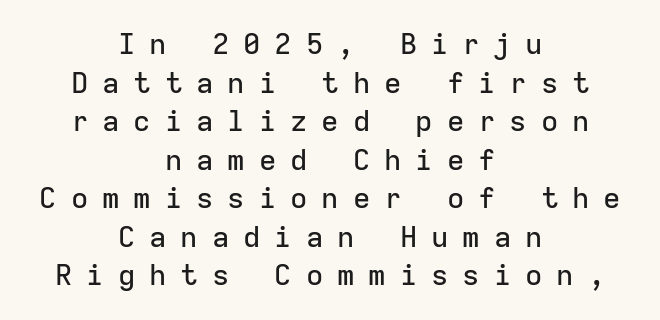
The image shows 29 px sans-serif type, upright, monospaced; set centered, normal line spacing (1.33x), unusually wide letter spacing (+0.48 em), not underlined; low stroke contrast and a medium x-height.
